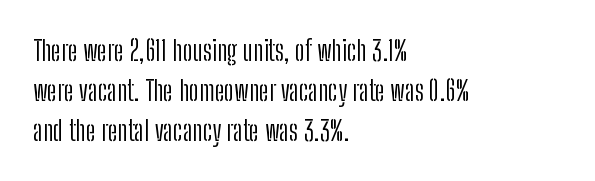
The image shows 28 px light, condensed sans-serif type, upright; set left-aligned, normal line spacing (1.43x), normal letter spacing, not underlined; low stroke contrast and a medium x-height.
